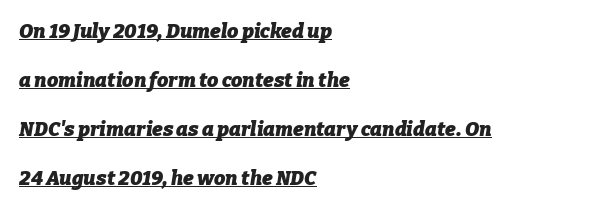
Tracking value appears to be zero — textbook default spacing. The typesetting leans heavy: a genuine bold. A classic flush-left, rag-right setting is used for this passage. The typography opts for an oblique posture over an upright one. The rendered words wear a rule along their underside.
